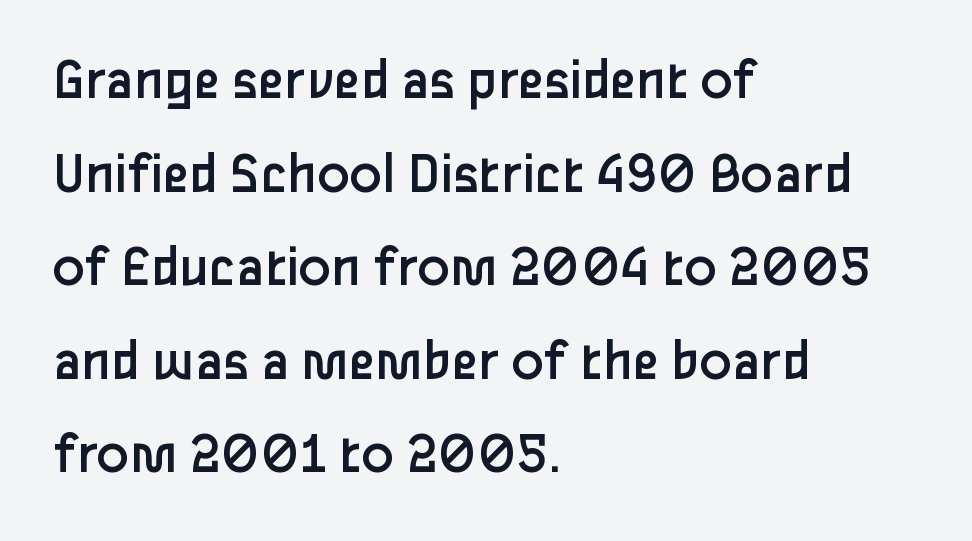
Alignment: flush left. Here the designer chose a conventional face with non-uniform glyph widths. The typeface chosen for these lines omits serifs. Look at the tracking — it's just the regular setting, nothing added. Regarding leading, the lines here are spaced in the standard way.
